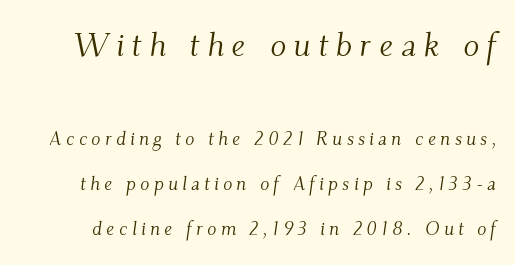
Ink coverage per letter is moderate at most. Here the first block reads like a headline and the second like body copy. The letters are spread apart with noticeably loose tracking. Would a proofreader flag this as italicized? Yes. A serif font was chosen for this passage. Anything drawn beneath the words? Only blank space.
